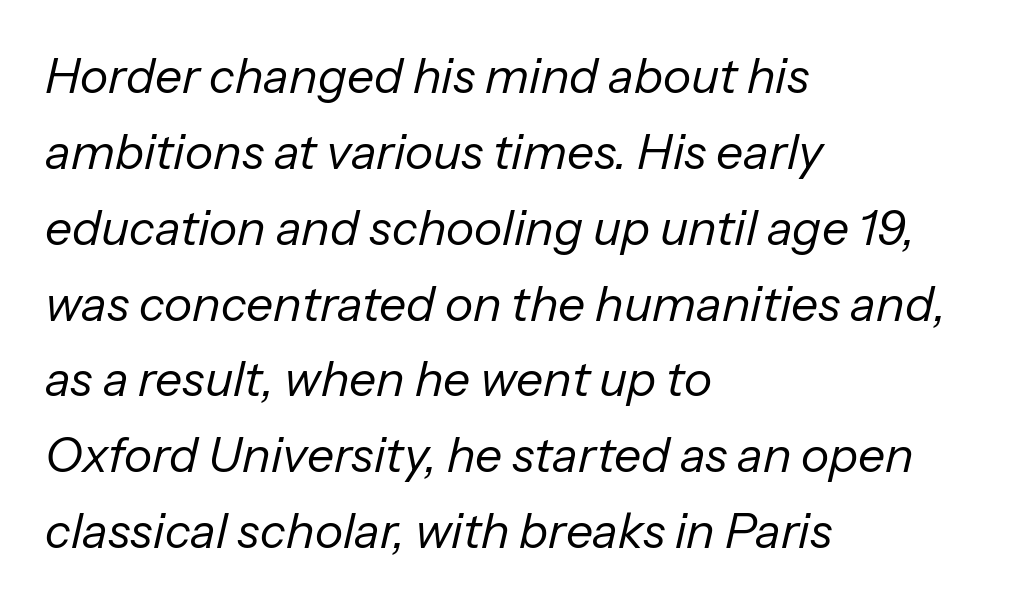
Q: Is the text bold? A: No.
Q: Is the text italic (slanted)? A: Yes, it leans right by about 13 degrees.
Q: Is the text underlined? A: No.
Q: How is the paragraph aligned? A: Left-aligned.
Q: Is the spacing between letters normal or unusually wide? A: Normal.
Q: Is the spacing between lines tight, normal or loose? A: Normal.
Q: Width (condensed, normal, or wide)? A: Normal.
Q: Stroke contrast? A: Low.
Q: x-height? A: Medium.
Q: Monospaced? A: No.
